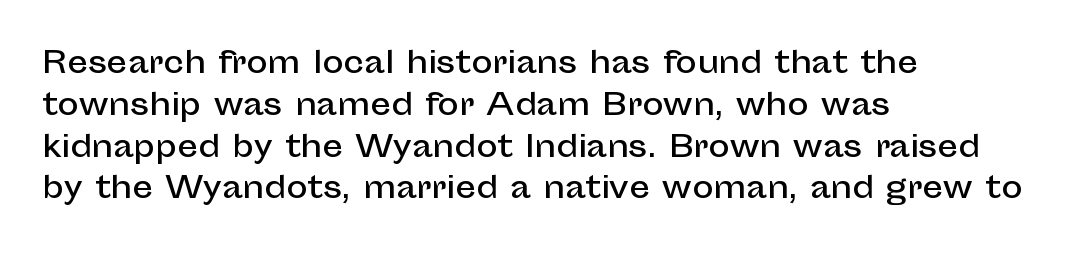
Bare-footed words on every line. You can tell from the bare stems that sans-serif type was used. The type sits square on the baseline with zero lean. You could not count columns in this text — the font is proportionally spaced.
